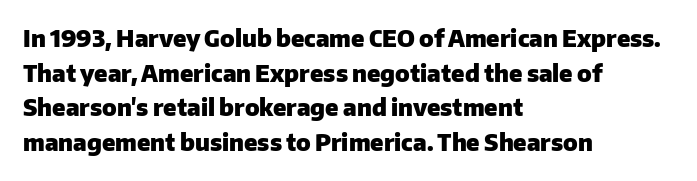
Q: Is the text bold? A: Yes.
Q: Is the text italic (slanted)? A: No, it is upright.
Q: Is the text underlined? A: No.
Q: How is the paragraph aligned? A: Left-aligned.
Q: Is the spacing between letters normal or unusually wide? A: Normal.
Q: Is the spacing between lines tight, normal or loose? A: Normal.
